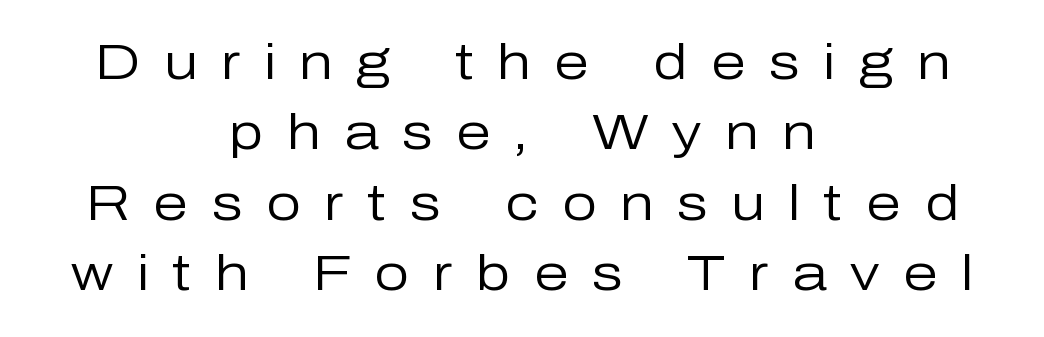
Looks like regular typesetting: each glyph gets only the width it needs. Stroke thickness stays within the range of a standard reading face or lighter. The paragraph has two soft edges and a firm central axis. Quick note: interline space is typical. Posture: straight, roman, zero tilt.
